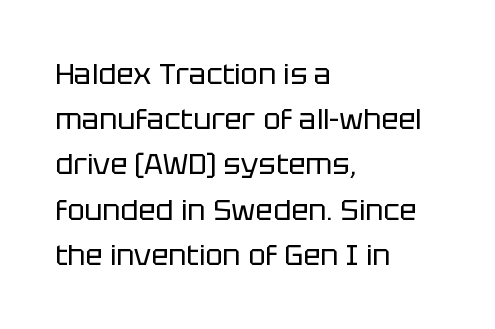
Q: Is the text bold? A: No.
Q: Is the text italic (slanted)? A: No, it is upright.
Q: Is the typeface a serif or a sans-serif typeface? A: Sans-serif.
Q: Is the text underlined? A: No.
Q: How is the paragraph aligned? A: Left-aligned.
Q: Is the spacing between letters normal or unusually wide? A: Normal.
Q: Is the spacing between lines tight, normal or loose? A: Normal.
Q: Width (condensed, normal, or wide)? A: Normal.
Q: Stroke contrast? A: Low.
Q: x-height? A: Large.
Q: Monospaced? A: No.
